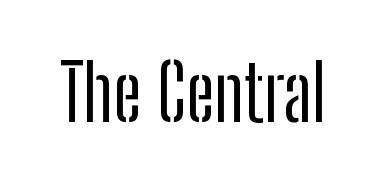
{"serif": "no", "italic": "no", "width": "condensed", "stroke_contrast": "low", "x_height": "medium", "monospaced": "no", "underline": "no", "letter_spacing": "normal", "letter_spacing_em": 0.0, "glyph_px": 78}
